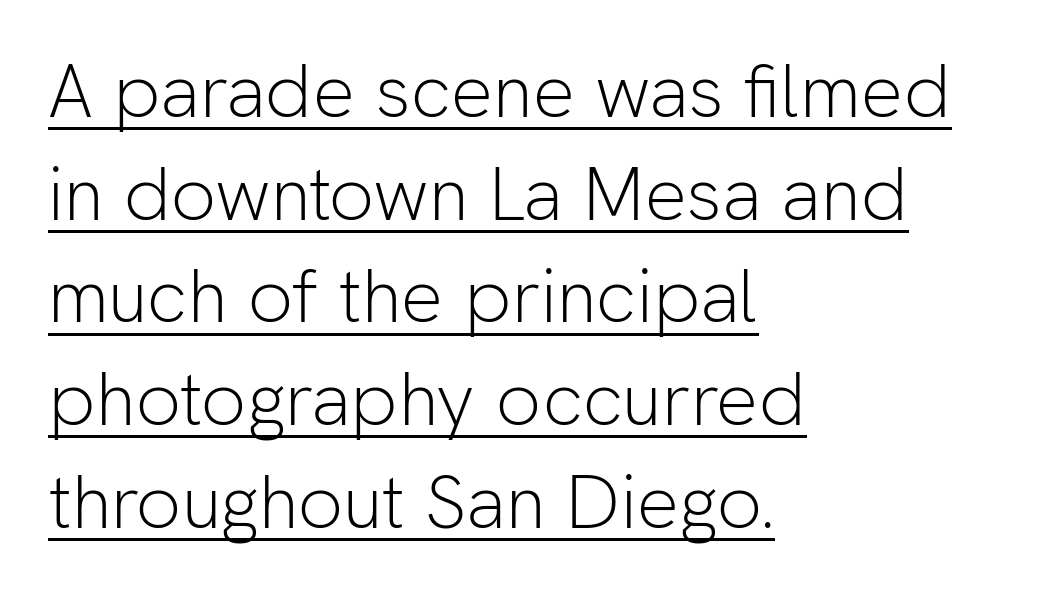
A typographer would call this underscored text. Look at the tracking — it's just the regular setting, nothing added. Students, observe: this is what conventionally led text looks like. The face used here is proportionally spaced, like ordinary book or web type.
